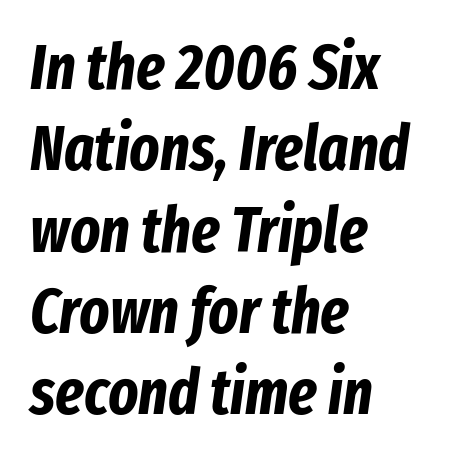
{"italic": "yes", "lean": "right", "slant_degrees": 8, "bold": "yes", "weight": "bold", "width": "condensed", "stroke_contrast": "low", "x_height": "medium", "monospaced": "no", "underline": "no", "align": "left", "line_spacing": "normal", "line_spacing_ratio": 1.29, "letter_spacing": "normal", "letter_spacing_em": 0.0, "glyph_px": 63}
